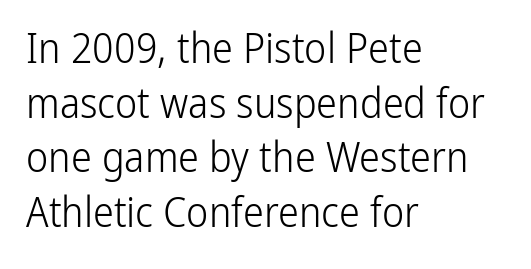
{"serif": "no", "italic": "no", "bold": "no", "weight": "light", "width": "condensed", "stroke_contrast": "low", "x_height": "medium", "monospaced": "no", "underline": "no", "align": "left", "line_spacing": "normal", "line_spacing_ratio": 1.3, "letter_spacing": "normal", "letter_spacing_em": 0.0, "glyph_px": 42}
